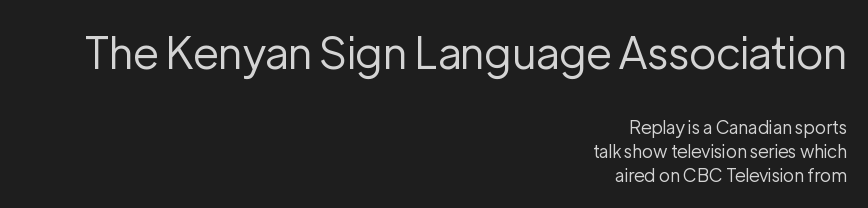
The image shows 44 px regular-weight sans-serif type, upright; set right-aligned, normal line spacing (1.32x), normal letter spacing, not underlined; the first (top) block is 2.44x larger; low stroke contrast and a medium x-height.
